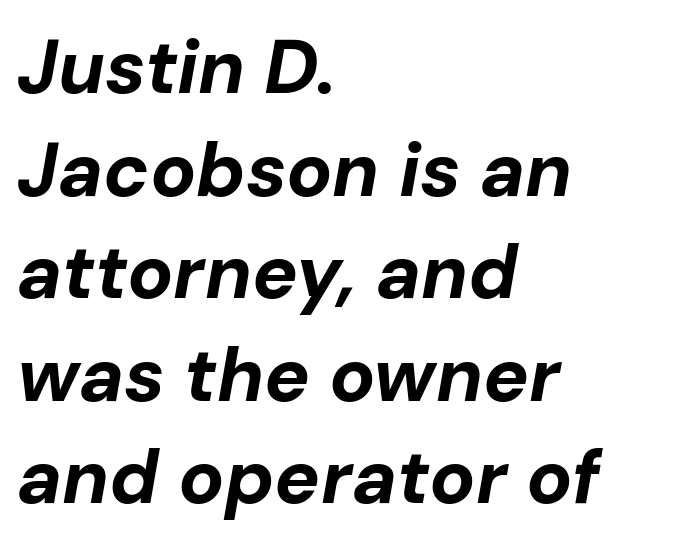
Does the leading feel generous? No, just average. Notice how the passage keeps a crisp vertical edge on the left only. Beneath every word, the page is bare. Note the varied advance widths — an 'i' is clearly narrower than an 'm'.
